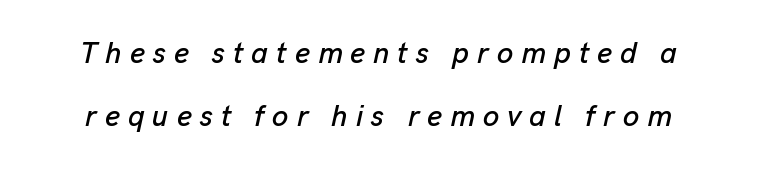
Display-style spreading of the glyphs; the letterfit is very open. The glyphs are unaccompanied by any horizontal stroke below them. Think of a printed novel: that variable character pitch is what you see here. Is there much room between lines? Yes — plenty of vertical air separates them. These lines were composed using italics.
